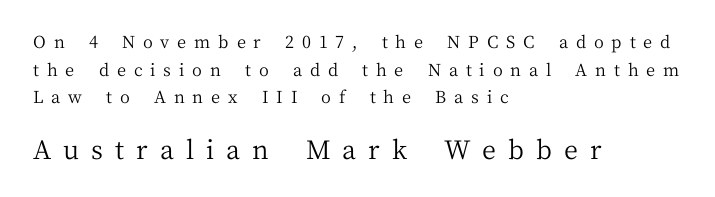
{"italic": "no", "bold": "no", "underline": "no", "align": "left", "line_spacing": "normal", "line_spacing_ratio": 1.62, "letter_spacing": "wide", "letter_spacing_em": 0.46, "larger_block": "second", "size_ratio": 1.53, "glyph_px": 26}
